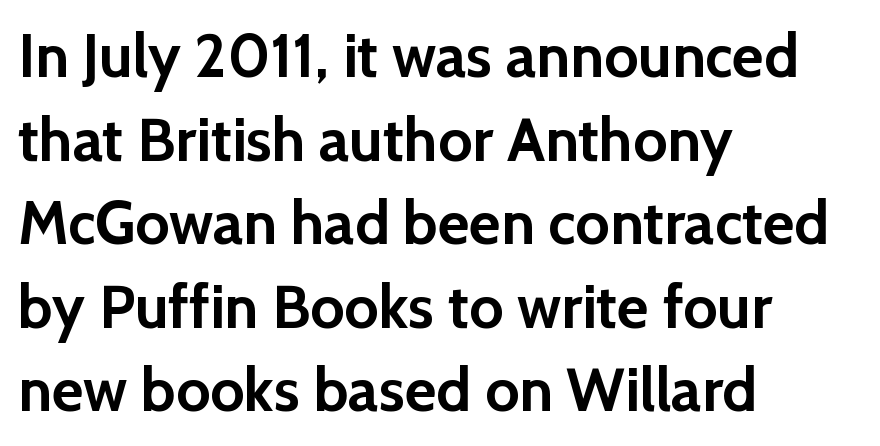
The image shows 61 px semibold sans-serif type, upright; set left-aligned, normal line spacing (1.37x), normal letter spacing, not underlined; a medium x-height.
